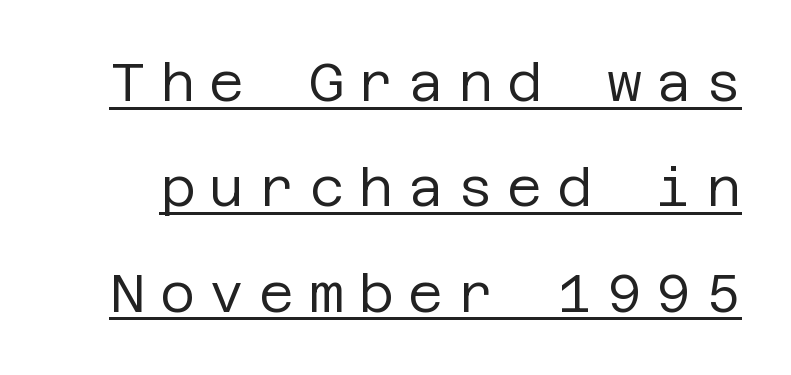
{"serif": "no", "italic": "no", "bold": "no", "weight": "regular", "width": "normal", "stroke_contrast": "low", "x_height": "large", "underline": "yes", "line_spacing": "loose", "line_spacing_ratio": 1.95, "letter_spacing": "wide", "letter_spacing_em": 0.27, "glyph_px": 54}
